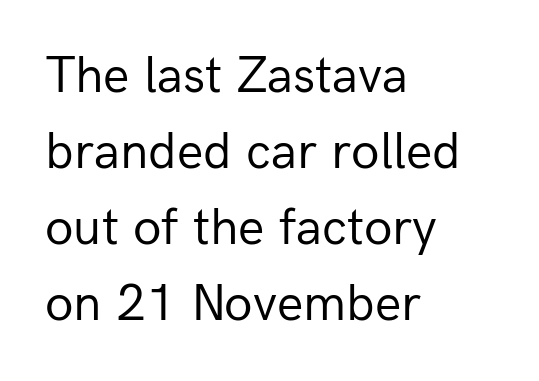
Q: Is the text bold? A: No.
Q: Is the text italic (slanted)? A: No, it is upright.
Q: Is the typeface a serif or a sans-serif typeface? A: Sans-serif.
Q: Is the text underlined? A: No.
Q: How is the paragraph aligned? A: Left-aligned.
Q: Is the spacing between letters normal or unusually wide? A: Normal.
Q: Is the spacing between lines tight, normal or loose? A: Normal.
Q: Width (condensed, normal, or wide)? A: Normal.
Q: Stroke contrast? A: Low.
Q: x-height? A: Medium.
Q: Monospaced? A: No.
